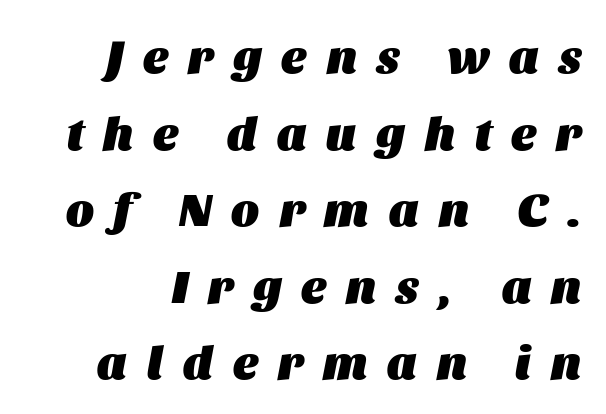
{"italic": "yes", "lean": "right", "slant_degrees": 11, "bold": "yes", "weight": "heavy", "width": "normal", "stroke_contrast": "medium", "x_height": "large", "monospaced": "no", "underline": "no", "line_spacing": "normal", "line_spacing_ratio": 1.63, "letter_spacing": "wide", "letter_spacing_em": 0.43, "glyph_px": 47}
